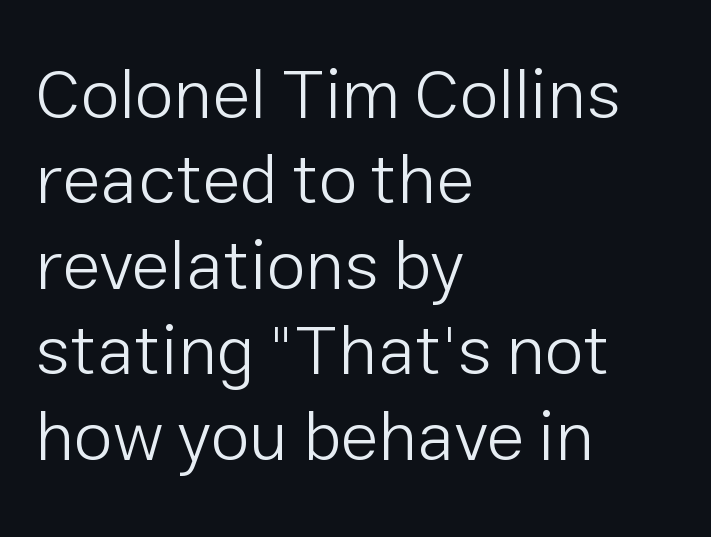
Q: Is the text bold? A: No.
Q: Is the text italic (slanted)? A: No, it is upright.
Q: Is the typeface a serif or a sans-serif typeface? A: Sans-serif.
Q: Is the text underlined? A: No.
Q: How is the paragraph aligned? A: Left-aligned.
Q: Is the spacing between letters normal or unusually wide? A: Normal.
Q: Width (condensed, normal, or wide)? A: Normal.
Q: Stroke contrast? A: Low.
Q: x-height? A: Medium.
Q: Monospaced? A: No.
